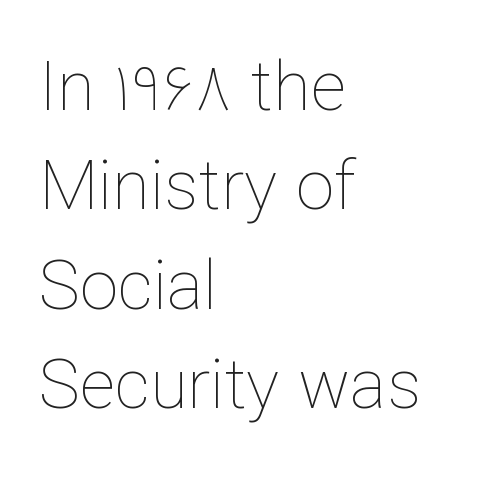
Q: Is the text bold? A: No.
Q: Is the text italic (slanted)? A: No, it is upright.
Q: Is the text underlined? A: No.
Q: How is the paragraph aligned? A: Left-aligned.
Q: Is the spacing between letters normal or unusually wide? A: Normal.
Q: Is the spacing between lines tight, normal or loose? A: Normal.
Q: Width (condensed, normal, or wide)? A: Normal.
Q: Stroke contrast? A: Low.
Q: x-height? A: Medium.
Q: Monospaced? A: No.
